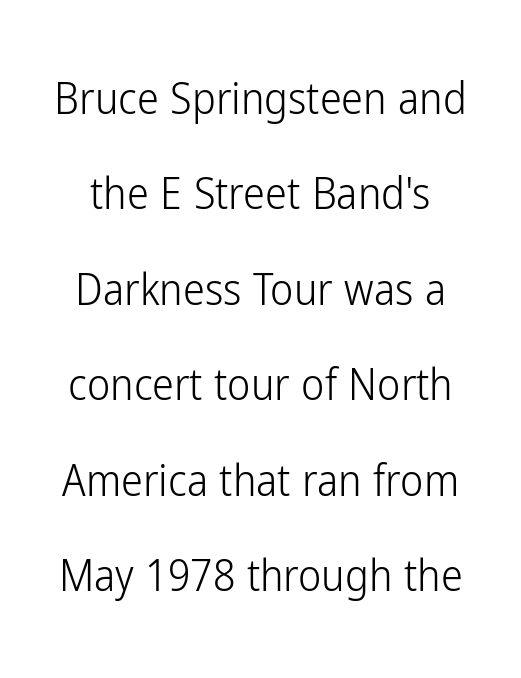
Q: Is the text bold? A: No.
Q: Is the text italic (slanted)? A: No, it is upright.
Q: Is the typeface a serif or a sans-serif typeface? A: Sans-serif.
Q: Is the text underlined? A: No.
Q: Is the spacing between letters normal or unusually wide? A: Normal.
Q: Is the spacing between lines tight, normal or loose? A: Loose.
Q: Width (condensed, normal, or wide)? A: Condensed.
Q: Stroke contrast? A: Low.
Q: x-height? A: Medium.
Q: Monospaced? A: No.
